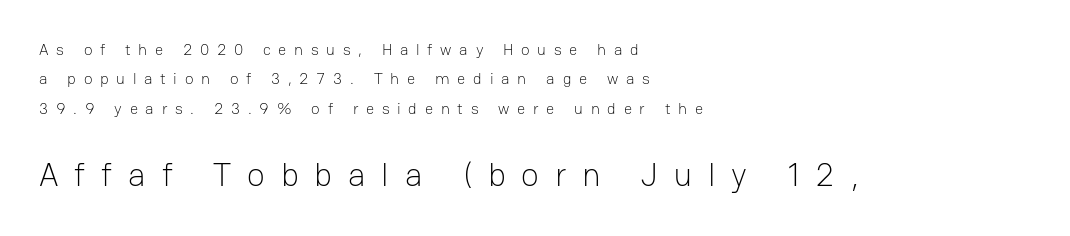
Q: Is the text bold? A: No.
Q: Is the text italic (slanted)? A: No, it is upright.
Q: Is the typeface a serif or a sans-serif typeface? A: Sans-serif.
Q: Is the text underlined? A: No.
Q: How is the paragraph aligned? A: Left-aligned.
Q: Is the spacing between letters normal or unusually wide? A: Unusually wide.
Q: Which block of text is set in a larger size, the first (top) or the second (bottom)? A: The second (bottom) one.
Q: Width (condensed, normal, or wide)? A: Normal.
Q: Stroke contrast? A: Low.
Q: x-height? A: Medium.
Q: Monospaced? A: No.
